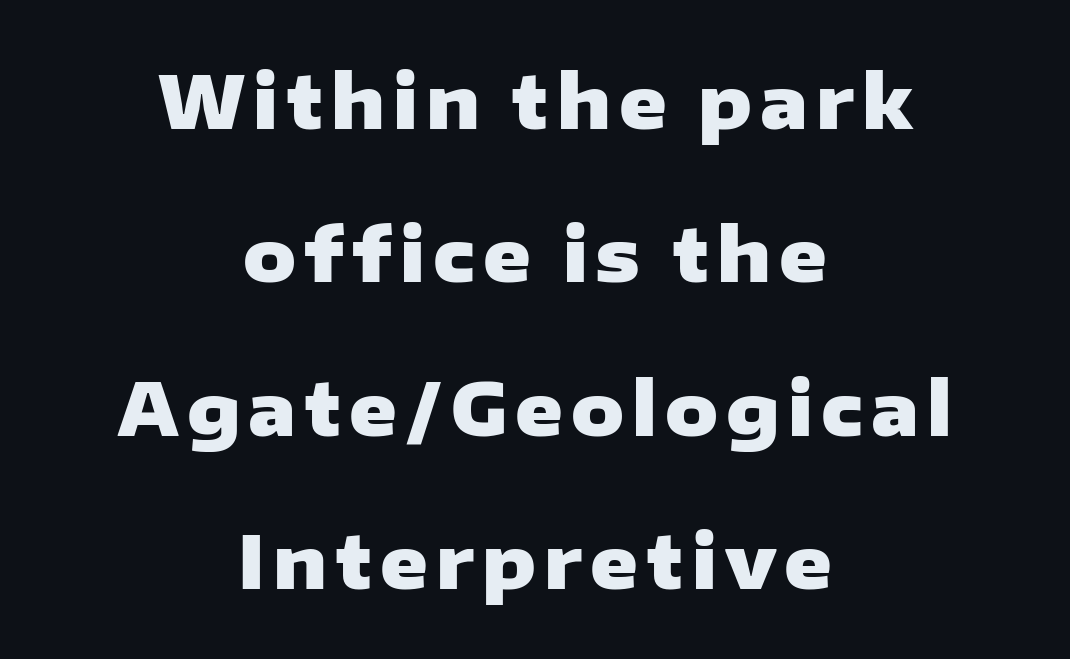
Think of a printed novel: that variable character pitch is what you see here. The rag falls on both sides of this text block equally. The words here are not underlined. The letters stand upright; this is a roman face.
